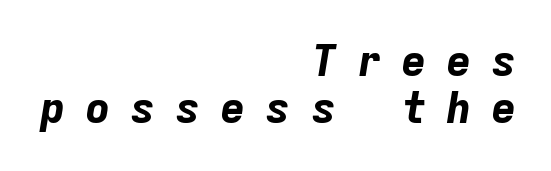
Q: Is the text bold? A: Yes.
Q: Is the text italic (slanted)? A: Yes, it leans right by about 9 degrees.
Q: Is the text underlined? A: No.
Q: How is the paragraph aligned? A: Right-aligned.
Q: Is the spacing between letters normal or unusually wide? A: Unusually wide.
Q: Is the spacing between lines tight, normal or loose? A: Tight.
Q: Width (condensed, normal, or wide)? A: Normal.
Q: Stroke contrast? A: Low.
Q: x-height? A: Medium.
Q: Monospaced? A: Yes.
